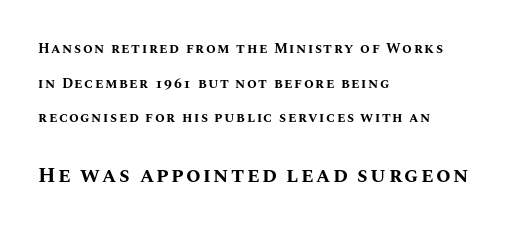
{"italic": "no", "bold": "yes", "underline": "no", "align": "left", "line_spacing": "loose", "line_spacing_ratio": 2.47, "larger_block": "second", "size_ratio": 1.5, "glyph_px": 21}
